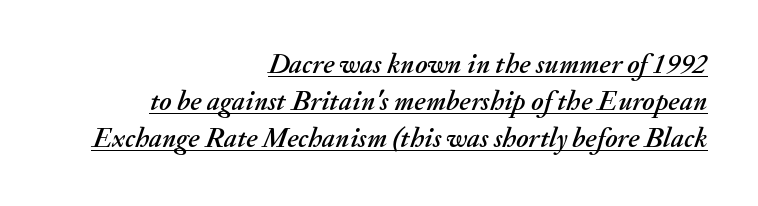
Q: Is the text italic (slanted)? A: Yes, it leans right by about 20 degrees.
Q: Is the text underlined? A: Yes.
Q: How is the paragraph aligned? A: Right-aligned.
Q: Is the spacing between letters normal or unusually wide? A: Normal.
Q: Is the spacing between lines tight, normal or loose? A: Normal.
Q: Width (condensed, normal, or wide)? A: Normal.
Q: Stroke contrast? A: Medium.
Q: x-height? A: Small.
Q: Monospaced? A: No.
